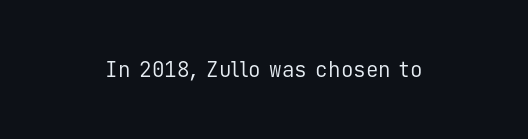
Q: Is the text bold? A: No.
Q: Is the text italic (slanted)? A: No, it is upright.
Q: Is the text underlined? A: No.
Q: Is the spacing between letters normal or unusually wide? A: Normal.
